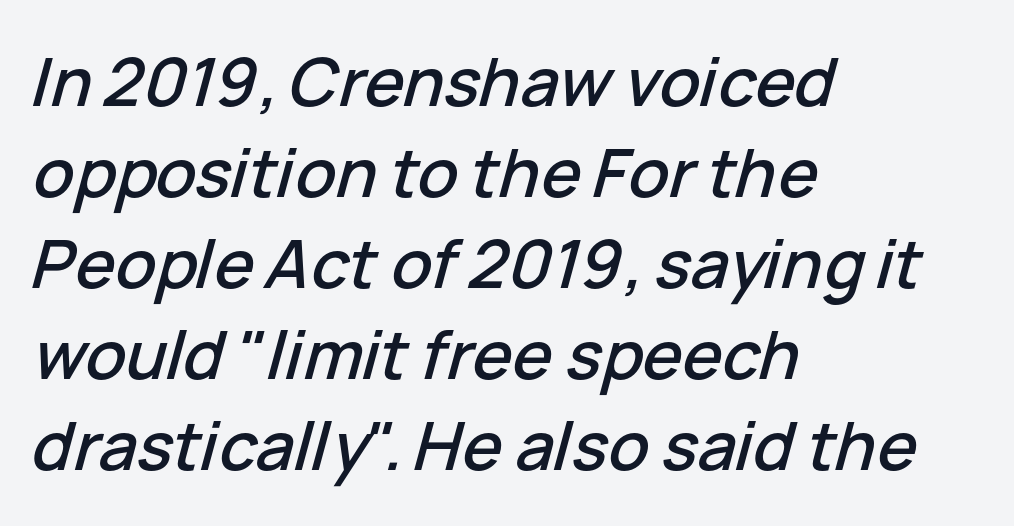
Q: Is the text italic (slanted)? A: Yes, it leans right by about 15 degrees.
Q: Is the text underlined? A: No.
Q: How is the paragraph aligned? A: Left-aligned.
Q: Is the spacing between letters normal or unusually wide? A: Normal.
Q: Is the spacing between lines tight, normal or loose? A: Normal.
Q: Width (condensed, normal, or wide)? A: Normal.
Q: Stroke contrast? A: Low.
Q: x-height? A: Medium.
Q: Monospaced? A: No.
